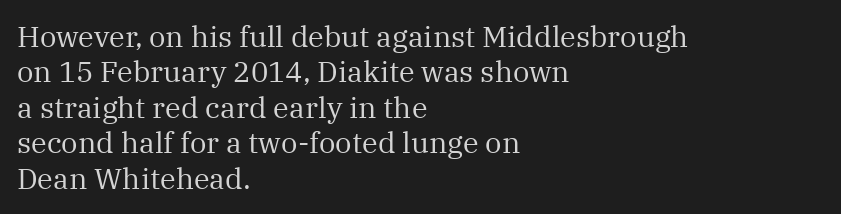
Decoration check: the copy has no underline. The gaps between neighbouring characters are ordinary and unremarkable. The weight would be labelled regular, book, light, or lighter still. If you drew a line through each stem, it would be perfectly vertical. The rendering anchors every line to the left-hand side. You could not count columns in this text — the font is proportionally spaced.
